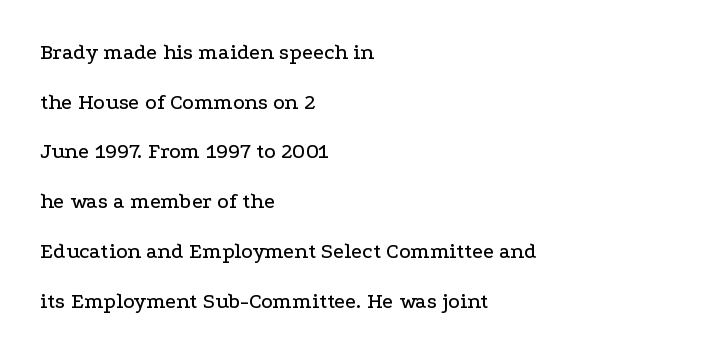
Upright lettering throughout. Each row of text sits above clean, open space. The compositor pushed each line to the left boundary. In terms of letterspacing, this is plain default setting. Leading: increased.
